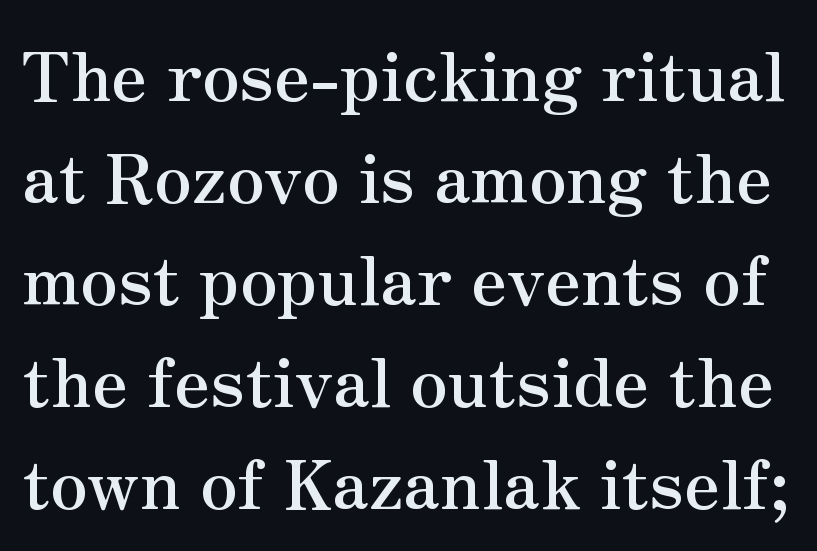
The image shows 68 px semibold serif type, upright; set normal line spacing (1.5x), normal letter spacing, not underlined; medium stroke contrast and a small x-height.
